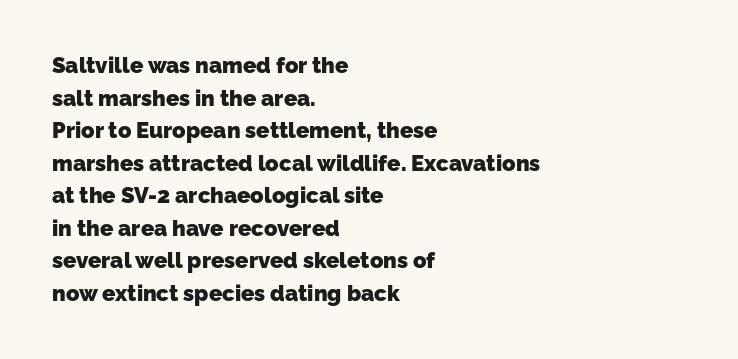
Q: Is the text bold? A: Yes.
Q: Is the text underlined? A: No.
Q: How is the paragraph aligned? A: Left-aligned.
Q: Is the spacing between letters normal or unusually wide? A: Normal.
Q: Is the spacing between lines tight, normal or loose? A: Normal.
